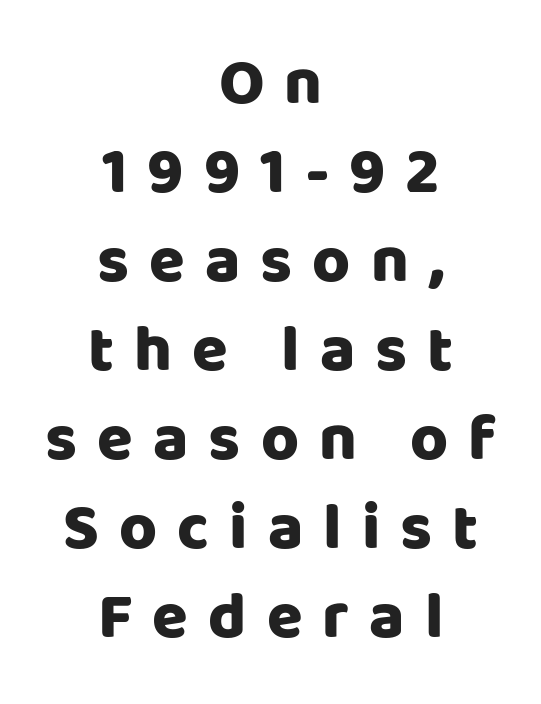
The image shows 65 px heavy sans-serif type, upright; set centered, normal line spacing (1.37x), unusually wide letter spacing (+0.31 em), not underlined; low stroke contrast and a large x-height.
